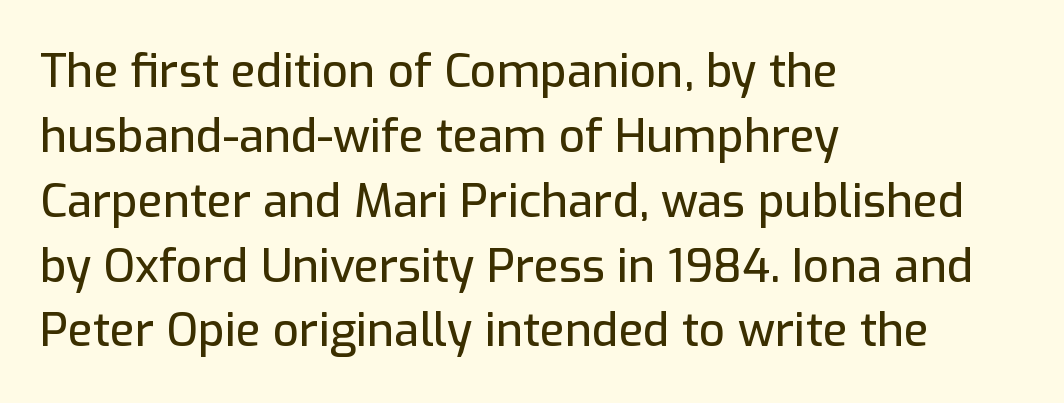
The image shows 46 px sans-serif type, upright; set left-aligned, normal line spacing (1.41x), normal letter spacing, not underlined; low stroke contrast and a medium x-height.
